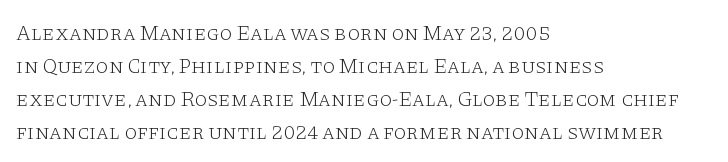
The image shows 21 px text type, upright; set left-aligned, normal line spacing (1.57x), normal letter spacing, not underlined.
